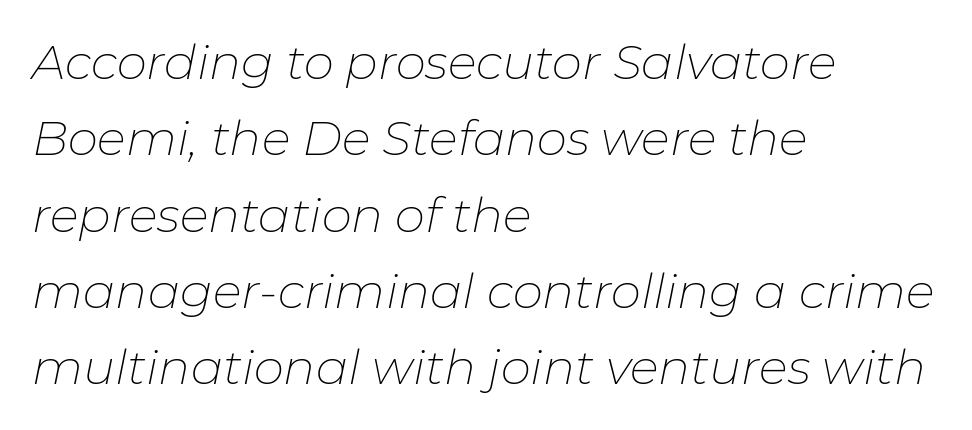
Nothing heavy about these letters — not bold at all. Every character sits at an angle, as italics do. Descender tails drop into unmarked territory. The letters advance in unequal steps, a hallmark of proportional type.
